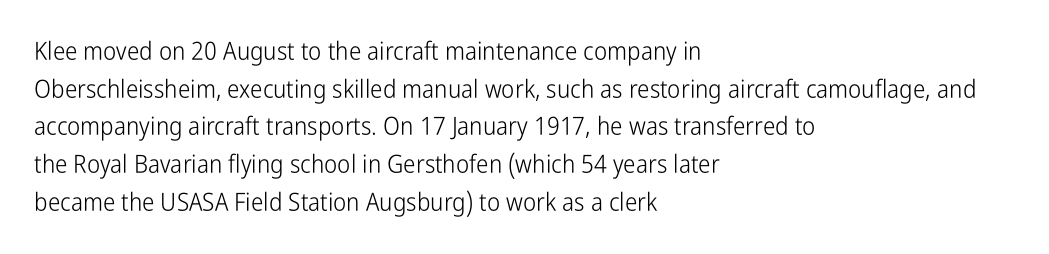
The face used here is rendered with its standard letterfit. Just letters on the line, the space beneath them empty. Caption: face not bold, strokes unweighted. Line spacing here is normal.
